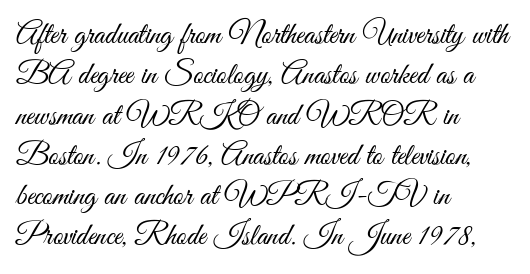
{"serif": "no", "bold": "no", "weight": "light", "width": "condensed", "stroke_contrast": "medium", "x_height": "small", "monospaced": "no", "underline": "no", "align": "left", "line_spacing": "normal", "line_spacing_ratio": 1.3, "letter_spacing": "normal", "letter_spacing_em": 0.0, "glyph_px": 31}
